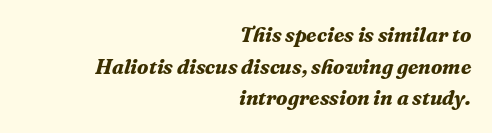
Students, this is bold: see how much ink each stroke carries. Characters follow at the spacing the type designer built in. A normal amount of white space separates one row of letters from the next. When letters slant like this, we call the style italic.
